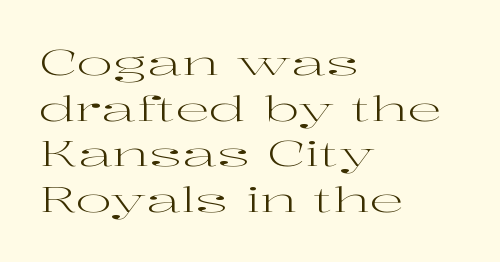
{"serif": "yes", "italic": "no", "bold": "no", "weight": "regular", "width": "wide", "stroke_contrast": "high", "x_height": "medium", "monospaced": "no", "underline": "no", "align": "left", "line_spacing": "normal", "line_spacing_ratio": 1.34, "letter_spacing": "normal", "letter_spacing_em": 0.0, "glyph_px": 34}
